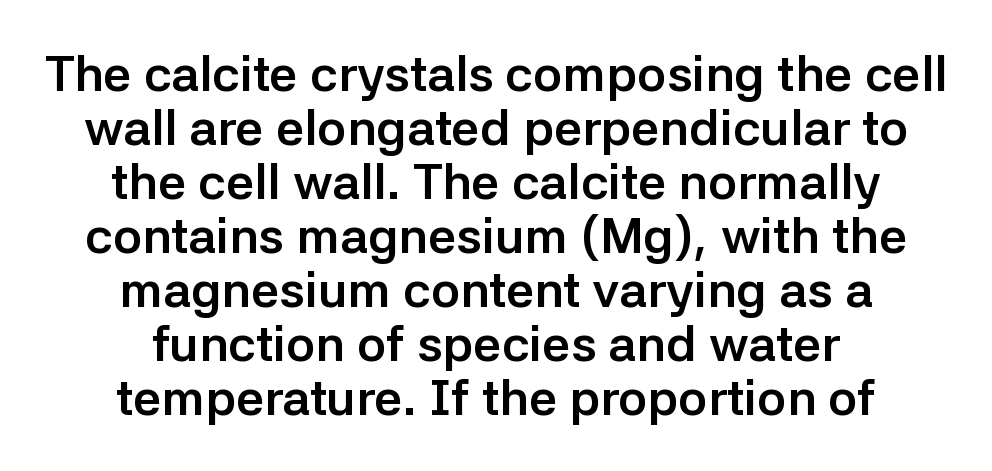
{"serif": "no", "italic": "no", "bold": "yes", "weight": "semibold", "width": "normal", "stroke_contrast": "low", "x_height": "medium", "monospaced": "no", "underline": "no", "align": "center", "line_spacing": "tight", "line_spacing_ratio": 1.08, "letter_spacing": "normal", "letter_spacing_em": 0.0, "glyph_px": 50}
